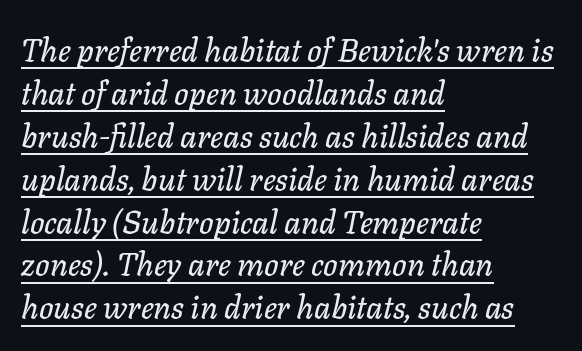
Tall strokes in this sample are angled rather than plumb. The rendering uses the underline text-decoration. These lines sit exactly where default settings would place them. Between one letter and the next there's only the usual sliver of space.
